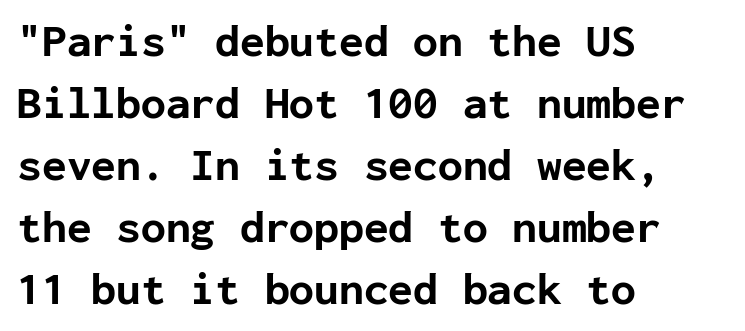
The image shows 45 px bold sans-serif type, upright, monospaced; set left-aligned, normal line spacing (1.38x), normal letter spacing, not underlined; low stroke contrast and a medium x-height.
